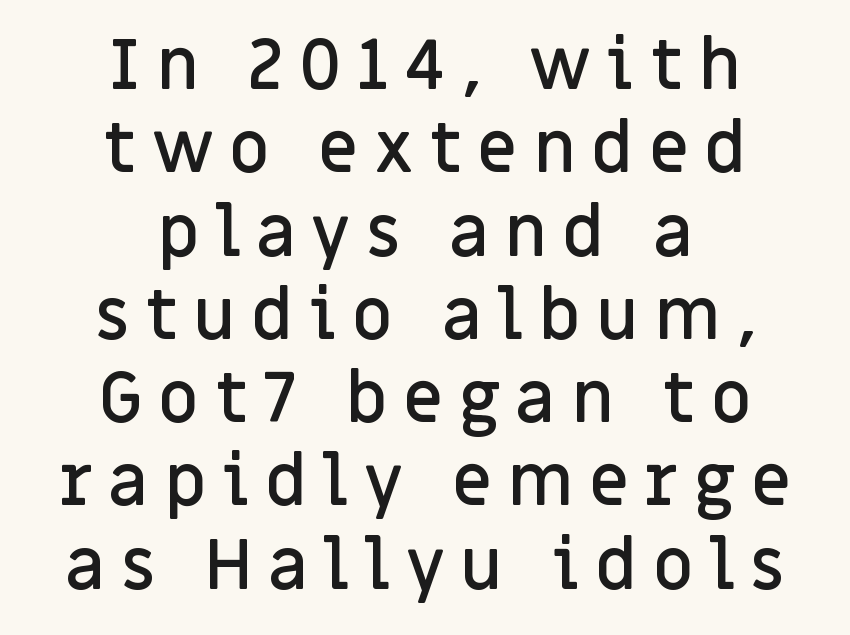
{"serif": "no", "italic": "no", "bold": "semi", "weight": "semibold", "width": "normal", "stroke_contrast": "low", "x_height": "large", "monospaced": "no", "underline": "no", "align": "center", "line_spacing_ratio": 1.19, "letter_spacing": "wide", "letter_spacing_em": 0.22, "glyph_px": 70}
